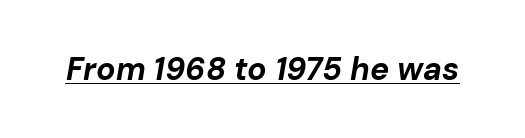
{"italic": "yes", "lean": "right", "slant_degrees": 10, "bold": "yes", "weight": "bold", "width": "normal", "stroke_contrast": "low", "x_height": "medium", "monospaced": "no", "underline": "yes", "letter_spacing": "normal", "letter_spacing_em": 0.0, "glyph_px": 32}
